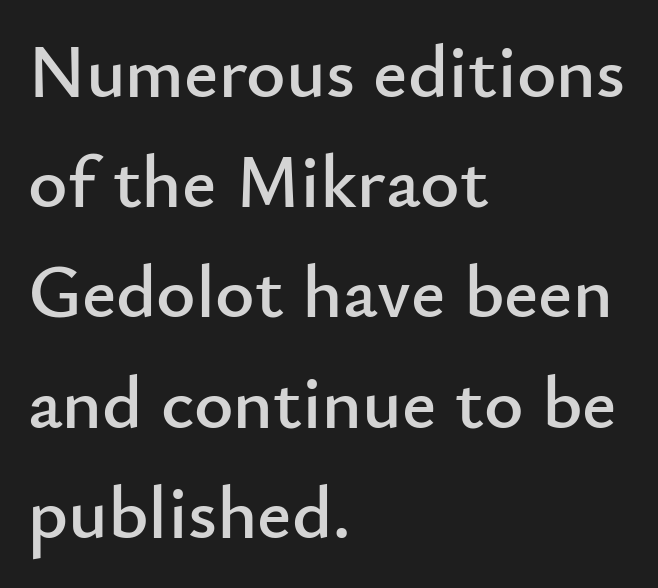
Horizontal bands of white between lines are of average thickness. Beneath every word, the page is bare. Letterform terminals end flat and unadorned throughout the passage. Rendered with straight, roman letterforms.
